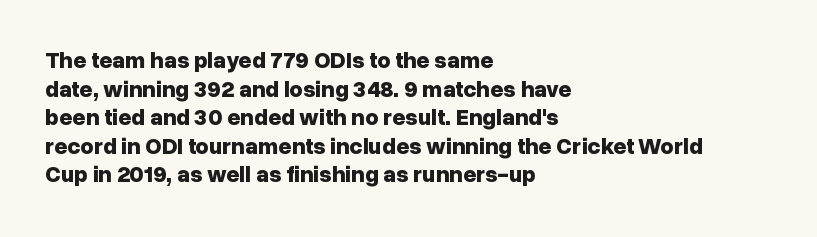
The image shows 23 px bold type, upright; set left-aligned, line spacing 1.24x, normal letter spacing, not underlined.
